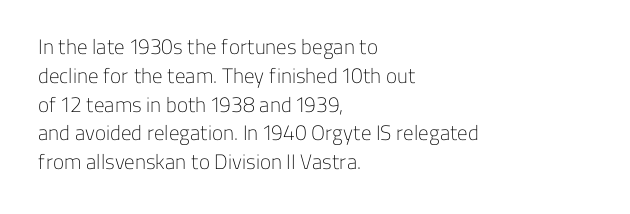
The image shows 21 px text type, upright; set left-aligned, normal line spacing (1.37x), normal letter spacing, not underlined.
